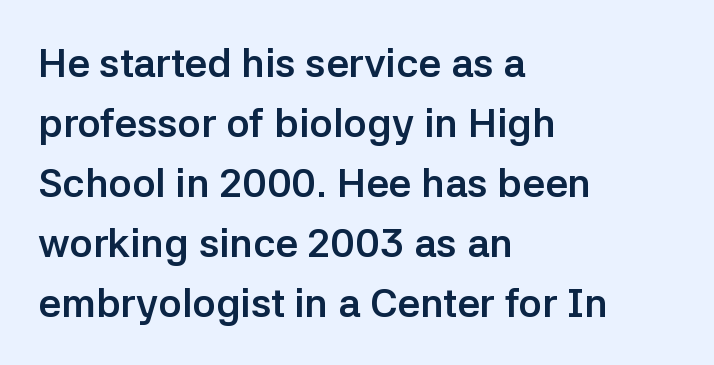
Is the letter spacing exaggerated? No — it looks like the ordinary default. The type sits square on the baseline with zero lean. The text was rendered using a sans face with plain stroke endings. The passage shown is typed in a proportional face where columns would drift. Caption: bold face, heavy strokes. Students, observe: this is what conventionally led text looks like.
